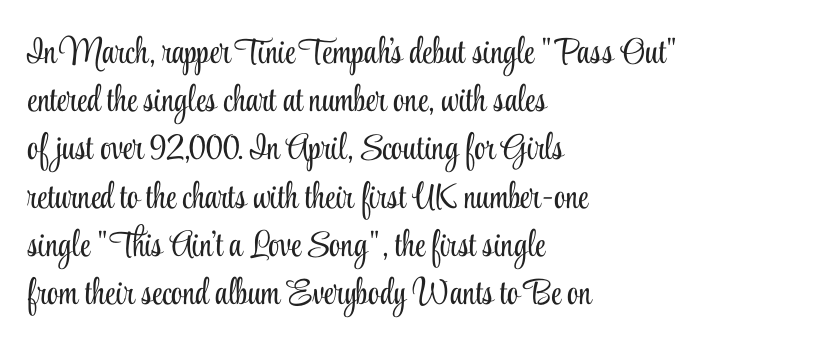
Q: Is the text bold? A: No.
Q: Is the text italic (slanted)? A: Yes.
Q: Is the typeface a serif or a sans-serif typeface? A: Serif.
Q: Is the text underlined? A: No.
Q: How is the paragraph aligned? A: Left-aligned.
Q: Is the spacing between letters normal or unusually wide? A: Normal.
Q: Is the spacing between lines tight, normal or loose? A: Normal.
Q: Width (condensed, normal, or wide)? A: Condensed.
Q: Stroke contrast? A: Low.
Q: x-height? A: Small.
Q: Monospaced? A: No.
